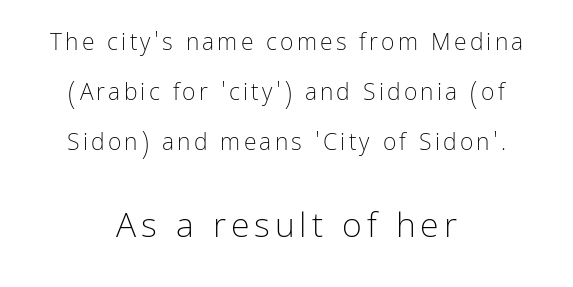
{"serif": "no", "italic": "no", "bold": "no", "weight": "light", "width": "normal", "stroke_contrast": "low", "x_height": "medium", "monospaced": "no", "underline": "no", "align": "center", "line_spacing": "loose", "line_spacing_ratio": 2.18, "larger_block": "second", "size_ratio": 1.48, "glyph_px": 34}
